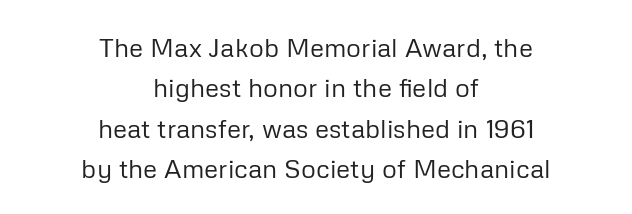
Q: Is the text bold? A: No.
Q: Is the text italic (slanted)? A: No, it is upright.
Q: Is the text underlined? A: No.
Q: How is the paragraph aligned? A: Centered.
Q: Is the spacing between letters normal or unusually wide? A: Normal.
Q: Is the spacing between lines tight, normal or loose? A: Normal.
